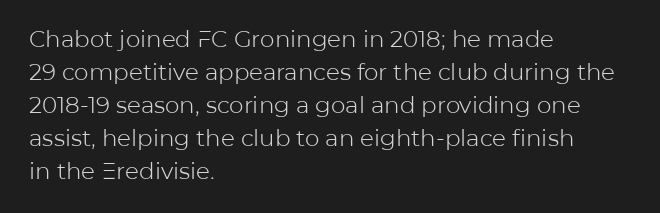
Honestly, the row spacing looks completely unremarkable. Caption: face not bold, strokes unweighted. Posture: vertical. This rendering features lettering with no underline. The setting favours the left margin, as ordinary paragraphs usually do.
